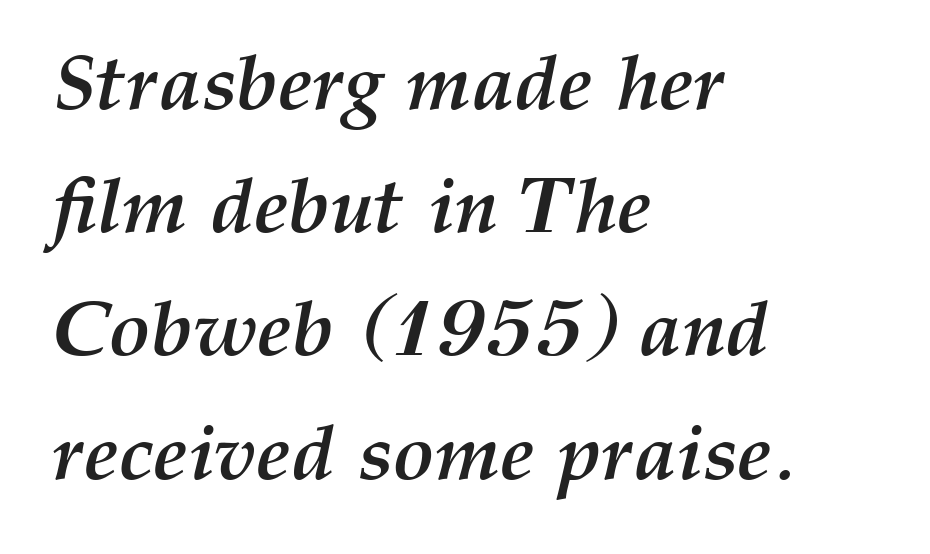
Q: Is the text bold? A: Yes.
Q: Is the text italic (slanted)? A: Yes, it leans right by about 12 degrees.
Q: Is the text underlined? A: No.
Q: How is the paragraph aligned? A: Left-aligned.
Q: Is the spacing between letters normal or unusually wide? A: Normal.
Q: Is the spacing between lines tight, normal or loose? A: Normal.
Q: Width (condensed, normal, or wide)? A: Normal.
Q: Stroke contrast? A: Medium.
Q: x-height? A: Medium.
Q: Monospaced? A: No.
